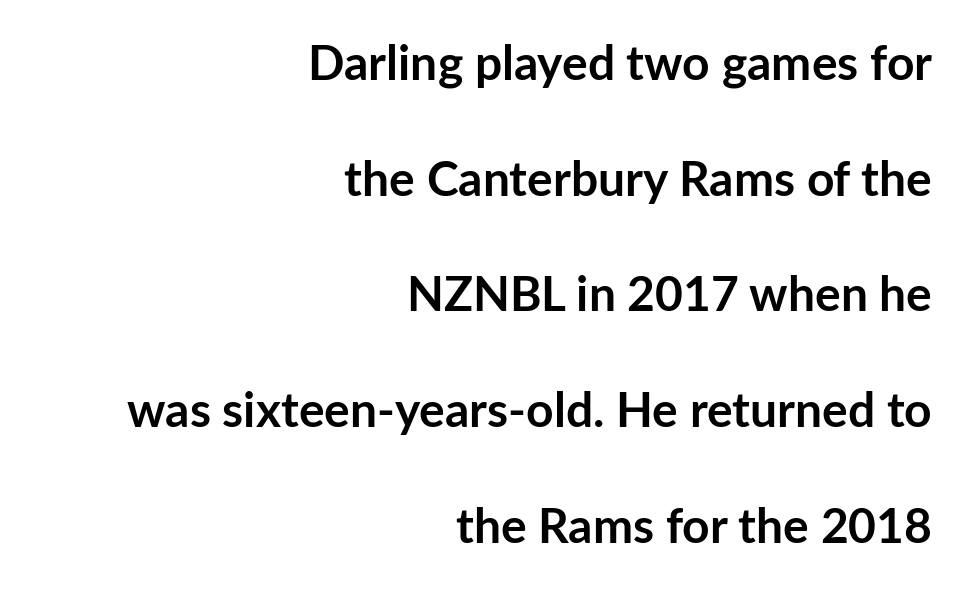
The glyphs in this specimen are sans serif. Successive baselines arrive slowly, with a big drop between each. The compositor pushed each line to the right boundary. Here the designer chose a conventional face with non-uniform glyph widths.
